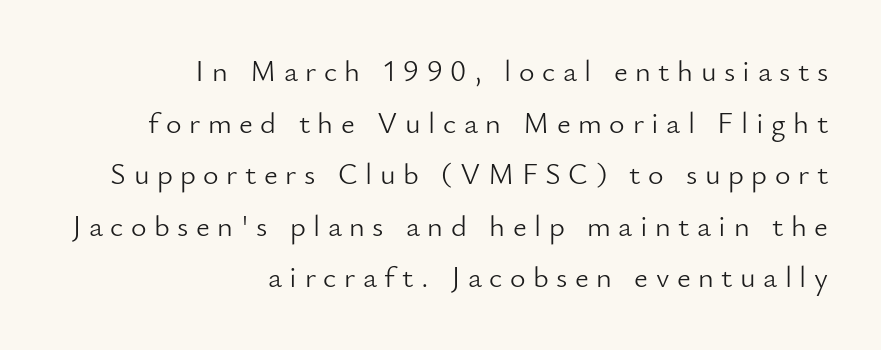
{"serif": "no", "italic": "no", "bold": "no", "weight": "light", "width": "normal", "stroke_contrast": "low", "x_height": "small", "monospaced": "no", "underline": "no", "align": "right", "line_spacing_ratio": 1.72, "letter_spacing": "wide", "letter_spacing_em": 0.25, "glyph_px": 30}
